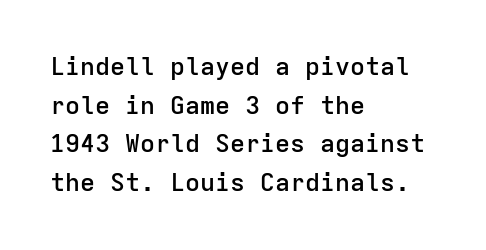
{"italic": "no", "bold": "semi", "underline": "no", "align": "left", "line_spacing": "normal", "line_spacing_ratio": 1.55, "letter_spacing": "normal", "letter_spacing_em": 0.0, "glyph_px": 25}
